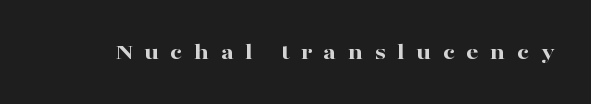
Q: Is the text bold? A: Yes.
Q: Is the text italic (slanted)? A: No, it is upright.
Q: Is the text underlined? A: No.
Q: Is the spacing between letters normal or unusually wide? A: Unusually wide.
